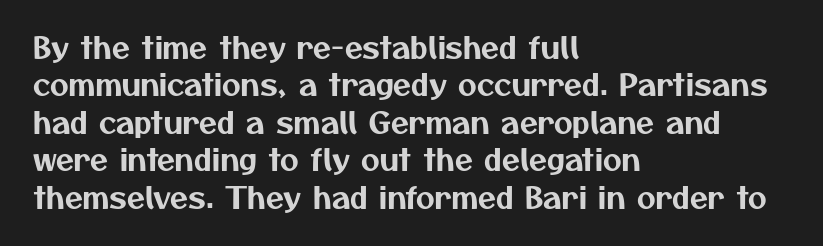
Q: Is the typeface a serif or a sans-serif typeface? A: Sans-serif.
Q: Is the text underlined? A: No.
Q: How is the paragraph aligned? A: Left-aligned.
Q: Is the spacing between letters normal or unusually wide? A: Normal.
Q: Is the spacing between lines tight, normal or loose? A: Normal.
Q: Width (condensed, normal, or wide)? A: Normal.
Q: Stroke contrast? A: Medium.
Q: x-height? A: Medium.
Q: Monospaced? A: No.
